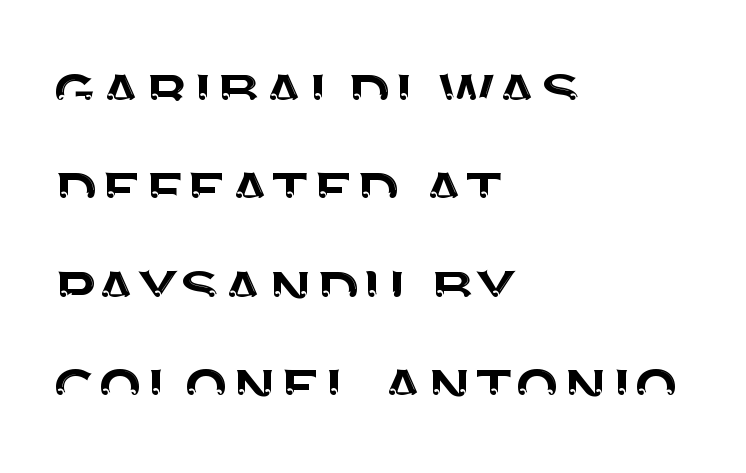
Leading: standard. I'd call this a sans setting — the letters go barefoot. Proportional: the letters do not fall into vertical columns. The text block is weighted toward the left margin, trailing off unevenly rightward.
